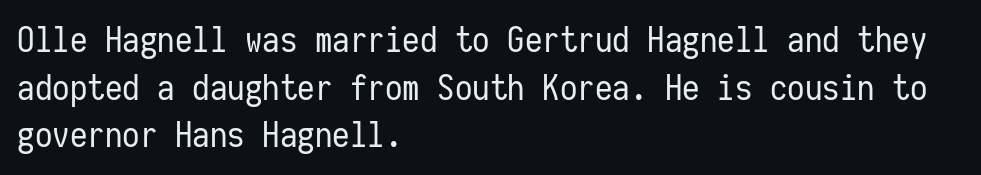
The image shows 35 px regular-weight, condensed sans-serif type, upright, monospaced; set left-aligned, normal line spacing (1.36x), normal letter spacing, not underlined; low stroke contrast and a medium x-height.
